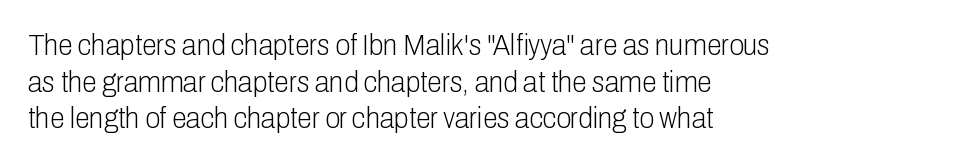
Do the characters align in a grid? No, the font is proportional. Serif or sans? Sans — the stroke terminals are bare. Ink coverage per letter is moderate at most. Does extra space separate the letters? No, they use regular spacing.
